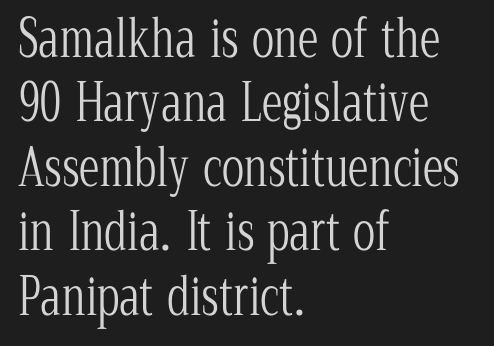
Q: Is the text bold? A: No.
Q: Is the text italic (slanted)? A: No, it is upright.
Q: Is the typeface a serif or a sans-serif typeface? A: Serif.
Q: Is the text underlined? A: No.
Q: How is the paragraph aligned? A: Left-aligned.
Q: Is the spacing between letters normal or unusually wide? A: Normal.
Q: Width (condensed, normal, or wide)? A: Condensed.
Q: Stroke contrast? A: Low.
Q: x-height? A: Medium.
Q: Monospaced? A: No.
